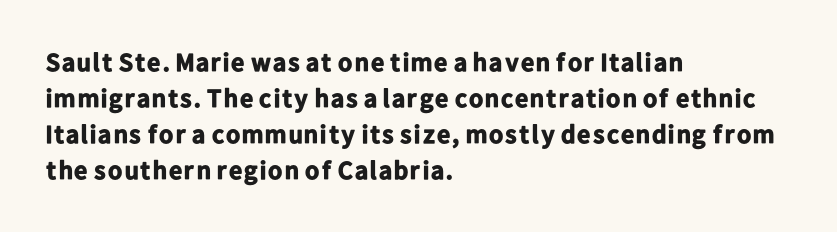
Weight: bold. Inter-character spacing is left at the font's built-in metrics. Check the space under the baseline: it is left empty. These lines sit exactly where default settings would place them. Compared with a centered layout, this one pins lines to the left instead.
